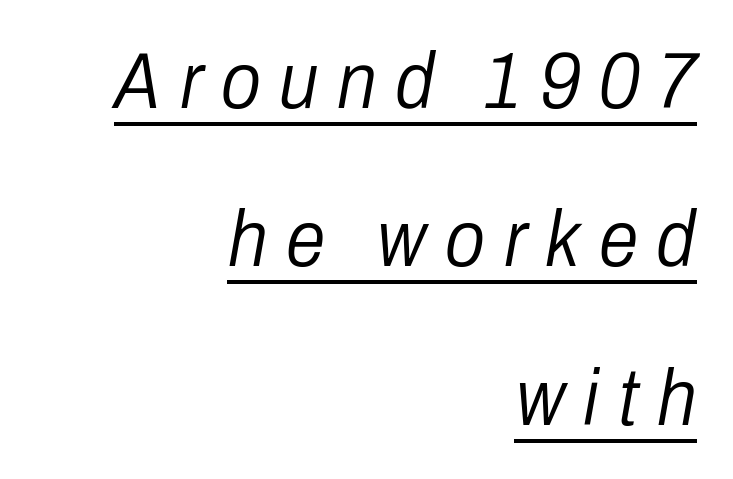
Q: Is the text bold? A: No.
Q: Is the text italic (slanted)? A: Yes, it leans right by about 10 degrees.
Q: Is the text underlined? A: Yes.
Q: How is the paragraph aligned? A: Right-aligned.
Q: Is the spacing between letters normal or unusually wide? A: Unusually wide.
Q: Is the spacing between lines tight, normal or loose? A: Loose.
Q: Width (condensed, normal, or wide)? A: Condensed.
Q: Stroke contrast? A: Low.
Q: x-height? A: Medium.
Q: Monospaced? A: No.
